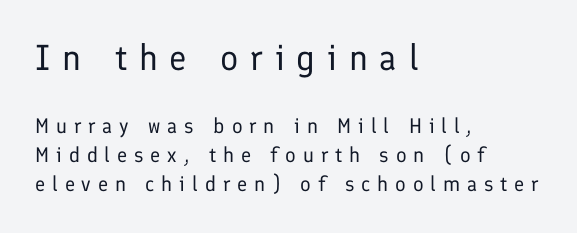
{"serif": "no", "italic": "no", "bold": "no", "weight": "regular", "width": "normal", "stroke_contrast": "low", "x_height": "medium", "monospaced": "no", "underline": "no", "align": "left", "line_spacing": "normal", "line_spacing_ratio": 1.38, "letter_spacing": "wide", "letter_spacing_em": 0.33, "larger_block": "first", "size_ratio": 1.71, "glyph_px": 36}
